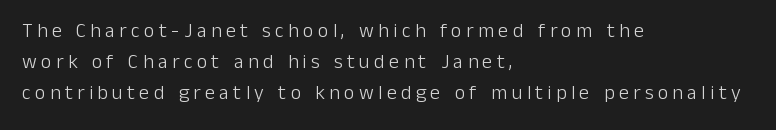
{"italic": "no", "bold": "no", "underline": "no", "align": "left", "line_spacing": "normal", "line_spacing_ratio": 1.55, "letter_spacing": "wide", "letter_spacing_em": 0.22, "glyph_px": 20}
